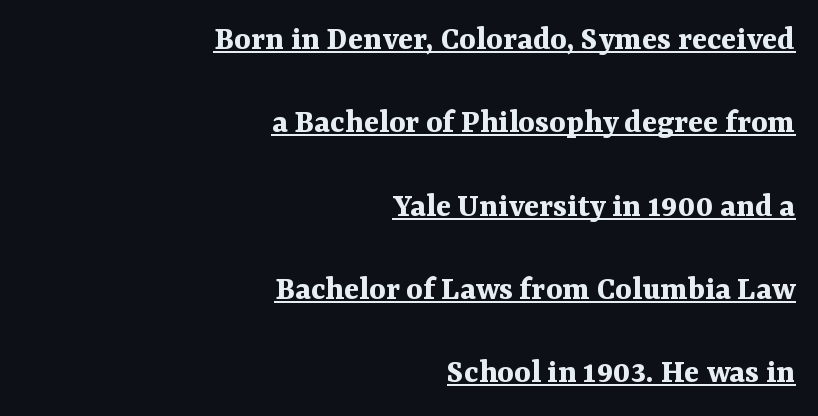
{"serif": "yes", "italic": "no", "bold": "yes", "weight": "bold", "width": "normal", "stroke_contrast": "medium", "x_height": "medium", "monospaced": "no", "underline": "yes", "align": "right", "line_spacing": "loose", "line_spacing_ratio": 2.38, "letter_spacing": "normal", "letter_spacing_em": 0.0, "glyph_px": 35}
